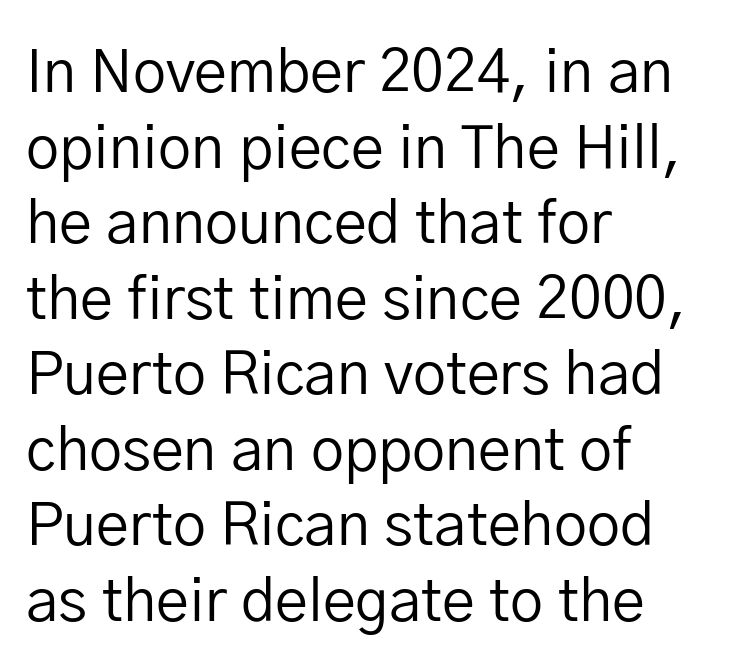
Q: Is the text bold? A: No.
Q: Is the text italic (slanted)? A: No, it is upright.
Q: Is the typeface a serif or a sans-serif typeface? A: Sans-serif.
Q: Is the text underlined? A: No.
Q: How is the paragraph aligned? A: Left-aligned.
Q: Is the spacing between letters normal or unusually wide? A: Normal.
Q: Is the spacing between lines tight, normal or loose? A: Normal.
Q: Width (condensed, normal, or wide)? A: Normal.
Q: Stroke contrast? A: Low.
Q: x-height? A: Medium.
Q: Monospaced? A: No.
